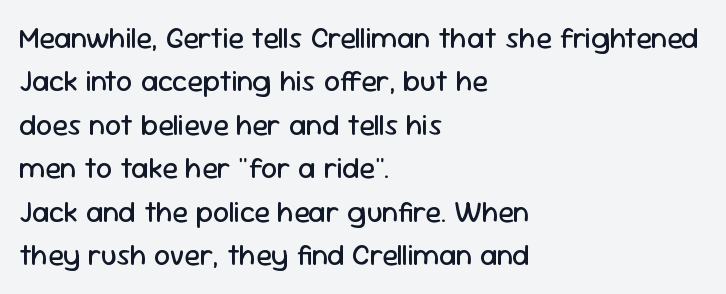
The image shows 29 px regular-weight sans-serif type, upright; set left-aligned, normal line spacing (1.5x), normal letter spacing, not underlined; low stroke contrast and a medium x-height.
